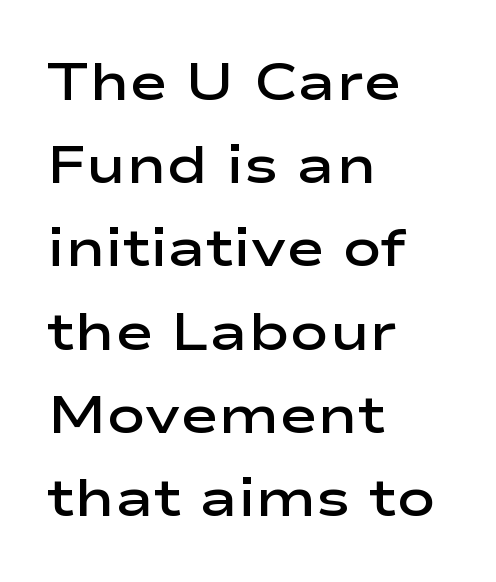
{"serif": "no", "italic": "no", "bold": "semi", "weight": "semibold", "width": "wide", "stroke_contrast": "low", "x_height": "medium", "monospaced": "no", "underline": "no", "align": "left", "line_spacing": "normal", "line_spacing_ratio": 1.6, "letter_spacing": "normal", "letter_spacing_em": 0.0, "glyph_px": 52}
